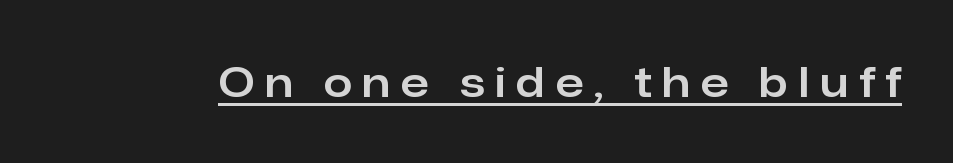
{"serif": "no", "italic": "no", "width": "normal", "stroke_contrast": "low", "x_height": "medium", "monospaced": "no", "underline": "yes", "letter_spacing": "wide", "letter_spacing_em": 0.27, "glyph_px": 41}
